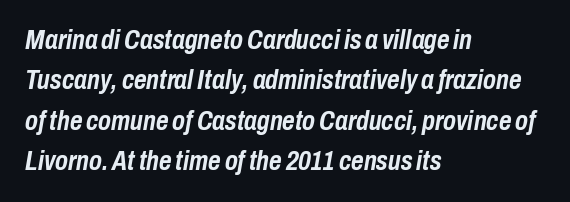
Q: Is the text bold? A: Yes.
Q: Is the text italic (slanted)? A: Yes, it leans right by about 10 degrees.
Q: Is the text underlined? A: No.
Q: How is the paragraph aligned? A: Left-aligned.
Q: Is the spacing between letters normal or unusually wide? A: Normal.
Q: Is the spacing between lines tight, normal or loose? A: Normal.
